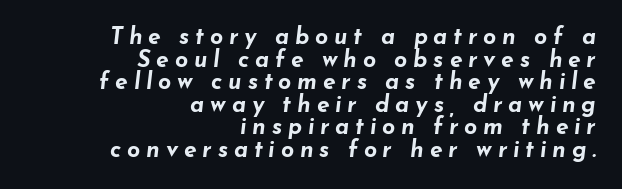
The passage shown stacks its lines with hardly any gap. Slanted lettering throughout. The paragraph has a hard right edge and a soft left edge. Descenders hang freely into open space. Substantial extra tracking has been applied to these lines.
